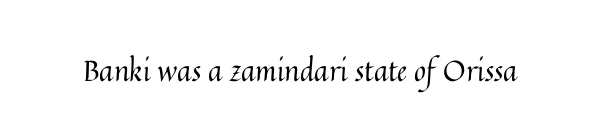
Q: Is the text bold? A: No.
Q: Is the text italic (slanted)? A: Yes.
Q: Is the text underlined? A: No.
Q: Is the spacing between letters normal or unusually wide? A: Normal.
Q: Width (condensed, normal, or wide)? A: Normal.
Q: Stroke contrast? A: Medium.
Q: x-height? A: Medium.
Q: Monospaced? A: No.
